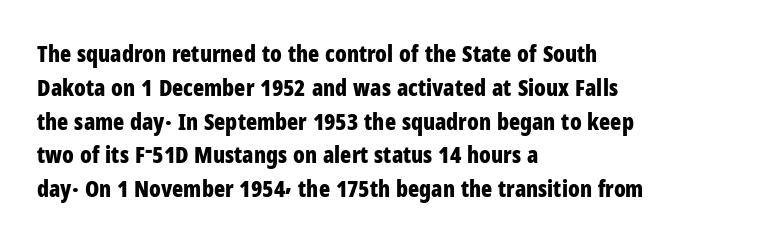
Bold? Absolutely — the strokes are thick and heavy. The setting favours the left margin, as ordinary paragraphs usually do. The font's upright variant was chosen for this text. A bare baseline throughout the passage. Vertical spacing — default.
